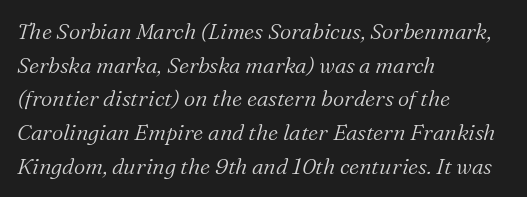
Q: Is the text bold? A: No.
Q: Is the text italic (slanted)? A: Yes, it leans right by about 16 degrees.
Q: Is the text underlined? A: No.
Q: How is the paragraph aligned? A: Left-aligned.
Q: Is the spacing between letters normal or unusually wide? A: Normal.
Q: Is the spacing between lines tight, normal or loose? A: Normal.
